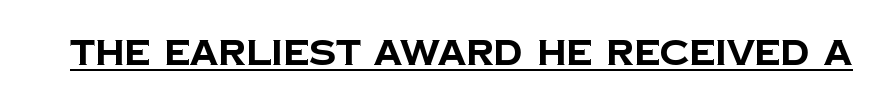
Q: Is the text bold? A: Yes.
Q: Is the typeface a serif or a sans-serif typeface? A: Sans-serif.
Q: Is the text underlined? A: Yes.
Q: Is the spacing between letters normal or unusually wide? A: Normal.
Q: Width (condensed, normal, or wide)? A: Normal.
Q: Stroke contrast? A: Low.
Q: x-height? A: Large.
Q: Monospaced? A: No.
